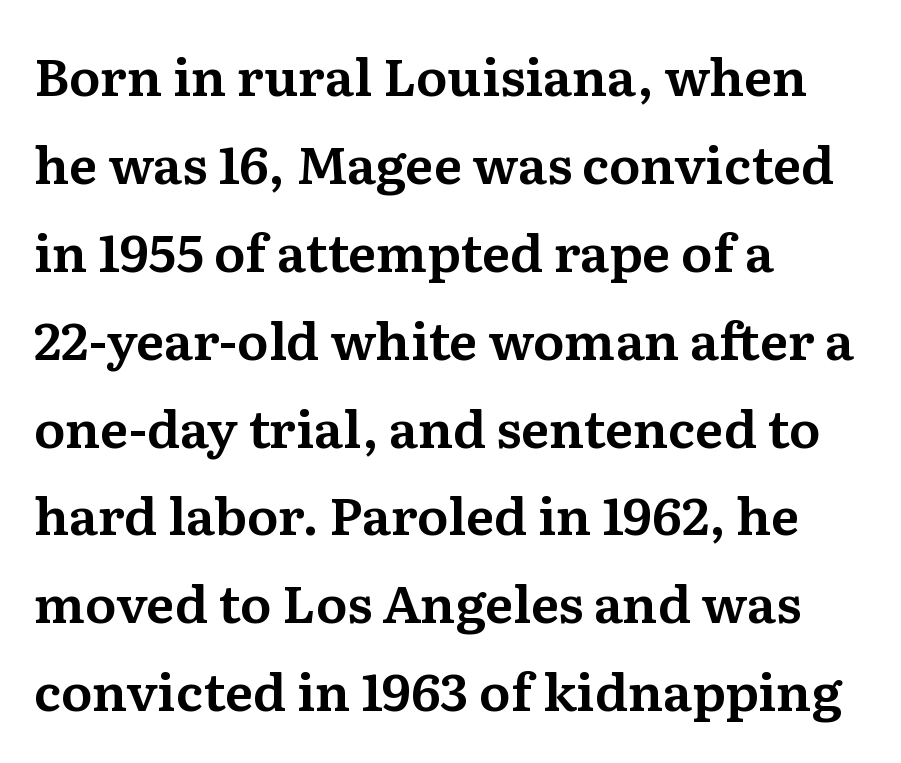
The image shows 52 px serif type, upright; set left-aligned, normal line spacing (1.69x), normal letter spacing, not underlined; medium stroke contrast and a medium x-height.
